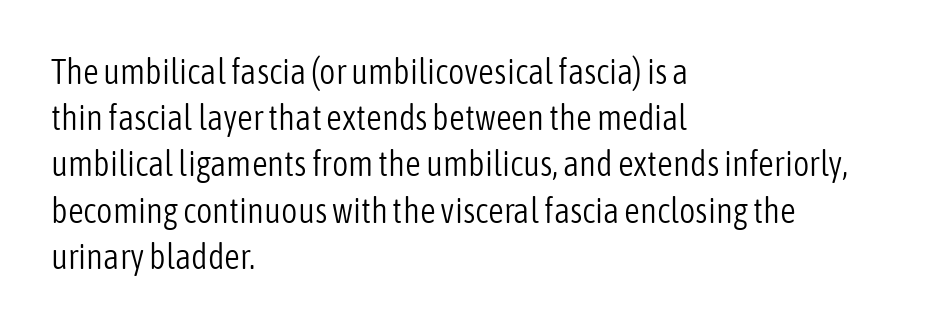
The image shows 35 px light, condensed sans-serif type, upright; set left-aligned, normal line spacing (1.32x), normal letter spacing, not underlined; low stroke contrast and a medium x-height.
